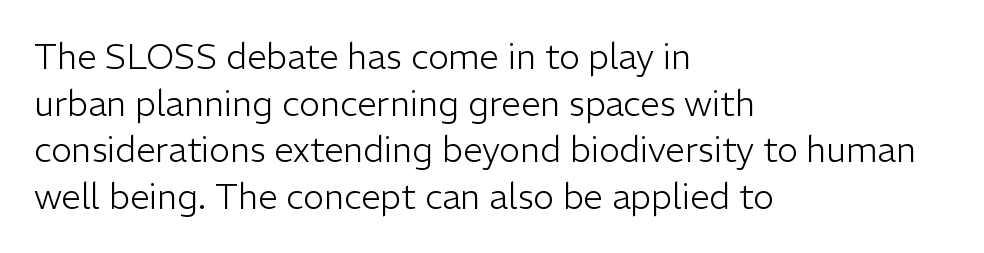
{"serif": "no", "italic": "no", "bold": "no", "weight": "light", "width": "normal", "stroke_contrast": "low", "x_height": "medium", "monospaced": "no", "underline": "no", "align": "left", "line_spacing": "normal", "line_spacing_ratio": 1.33, "letter_spacing": "normal", "letter_spacing_em": 0.0, "glyph_px": 35}
